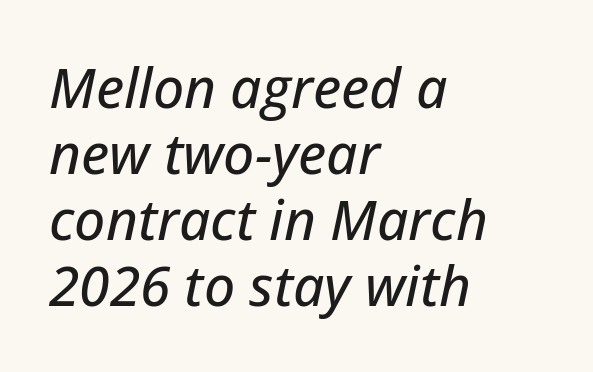
Reading down the block, your eye returns to a fixed left position each line. Descenders are the only things crossing below the line. The rendering applies a slant to the glyphs. Is this a fixed-width face? No — the glyphs have proportional, varying widths. The letters sit at their default tracking, neither squeezed nor spread.
